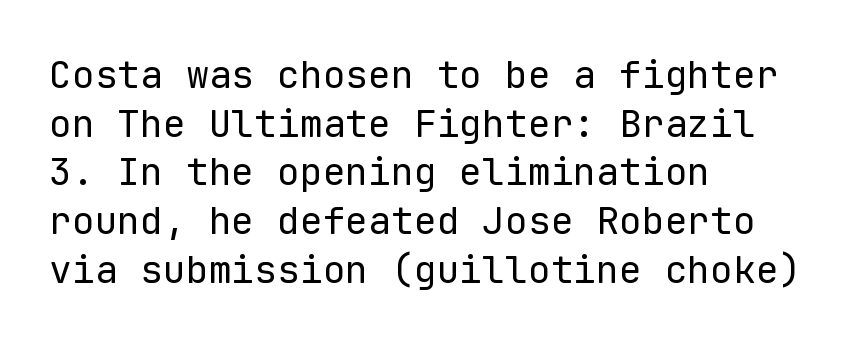
Q: Is the text bold? A: No.
Q: Is the text italic (slanted)? A: No, it is upright.
Q: Is the typeface a serif or a sans-serif typeface? A: Sans-serif.
Q: Is the text underlined? A: No.
Q: How is the paragraph aligned? A: Left-aligned.
Q: Is the spacing between letters normal or unusually wide? A: Normal.
Q: Is the spacing between lines tight, normal or loose? A: Normal.
Q: Width (condensed, normal, or wide)? A: Normal.
Q: Stroke contrast? A: Low.
Q: x-height? A: Medium.
Q: Monospaced? A: Yes.
